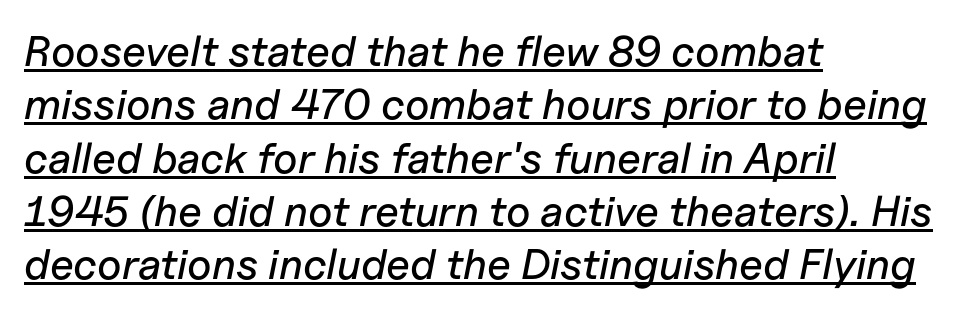
The image shows 43 px text type, italic (leaning right); set left-aligned, line spacing 1.24x, normal letter spacing, underlined; low stroke contrast and a medium x-height.
